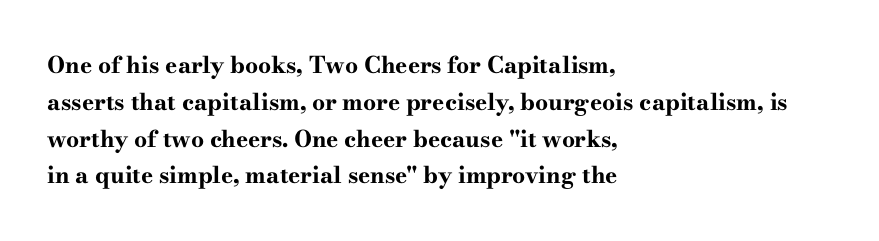
The passage shown stacks its lines at a standard gap. The rag falls on the right side of this text block. Nope, not italic — everything's standing straight. Rule under the text: the space is simply empty. The face used here is rendered with its standard letterfit.
